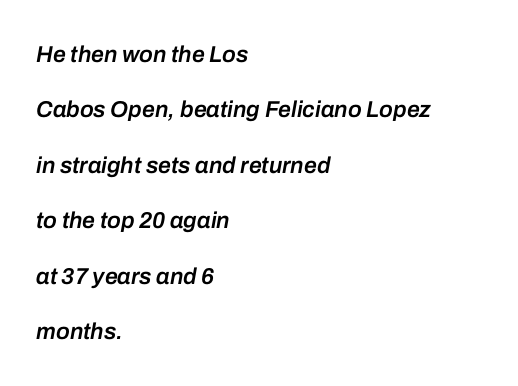
Yep, that's italic — everything's leaning. Beneath every word, the page is bare. The rag falls on the right side of this text block. Inter-character spacing is left at the font's built-in metrics. Vertical spacing — loose. The rendering uses a semibold face; strokes are thickened but not to full bold.
